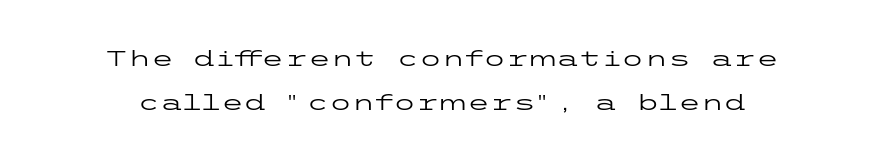
{"italic": "no", "bold": "no", "underline": "no", "line_spacing": "loose", "line_spacing_ratio": 2.09, "letter_spacing": "normal", "letter_spacing_em": 0.0, "glyph_px": 21}
